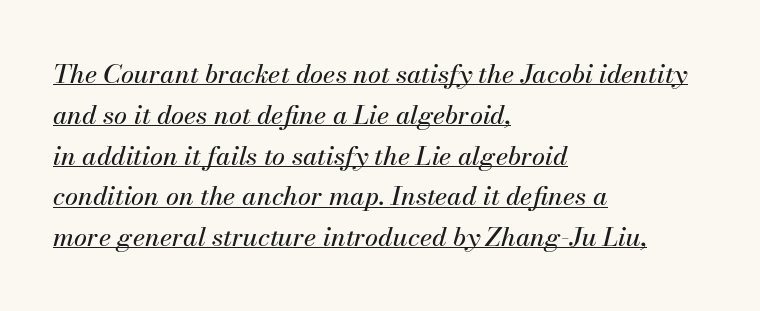
Q: Is the text italic (slanted)? A: Yes, it leans right by about 13 degrees.
Q: Is the text underlined? A: Yes.
Q: How is the paragraph aligned? A: Left-aligned.
Q: Is the spacing between letters normal or unusually wide? A: Normal.
Q: Is the spacing between lines tight, normal or loose? A: Normal.
